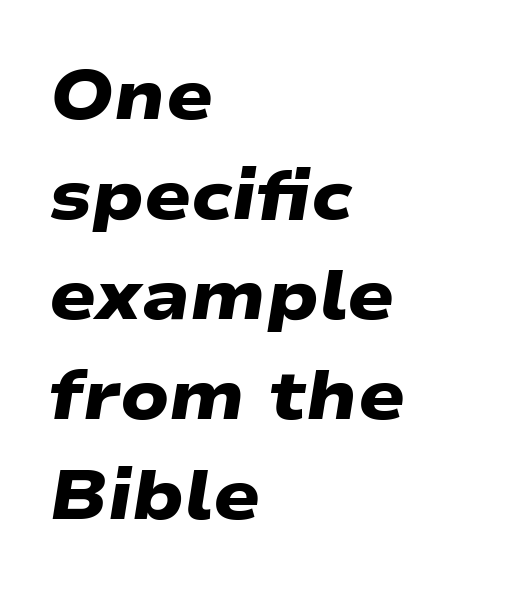
{"serif": "no", "bold": "yes", "weight": "heavy", "width": "wide", "stroke_contrast": "low", "x_height": "medium", "monospaced": "no", "underline": "no", "align": "left", "line_spacing": "normal", "line_spacing_ratio": 1.45, "letter_spacing": "normal", "letter_spacing_em": 0.0, "glyph_px": 69}
